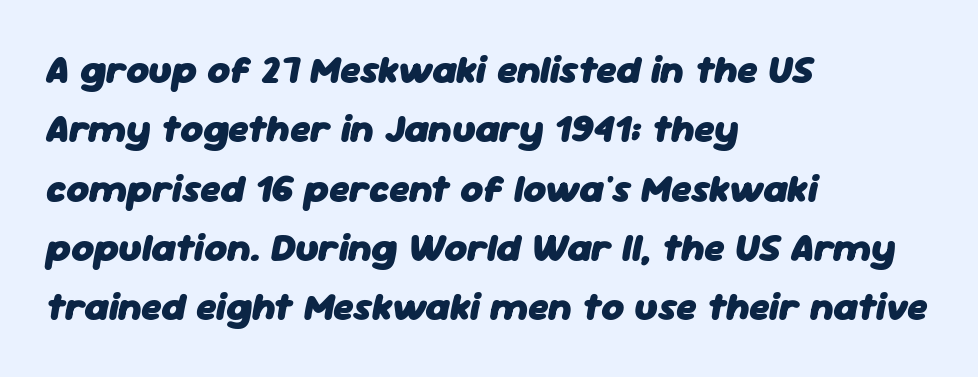
The image shows 39 px heavy type, italic (leaning right); set left-aligned, normal line spacing (1.52x), normal letter spacing, not underlined; low stroke contrast and a medium x-height.
